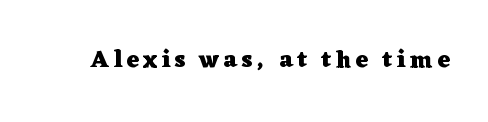
Q: Is the text bold? A: Yes.
Q: Is the text italic (slanted)? A: No, it is upright.
Q: Is the text underlined? A: No.
